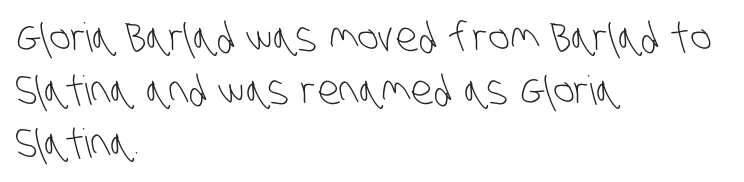
{"serif": "no", "bold": "no", "weight": "light", "width": "condensed", "stroke_contrast": "low", "x_height": "large", "monospaced": "no", "underline": "no", "align": "left", "line_spacing": "normal", "line_spacing_ratio": 1.32, "letter_spacing": "normal", "letter_spacing_em": 0.0, "glyph_px": 40}
